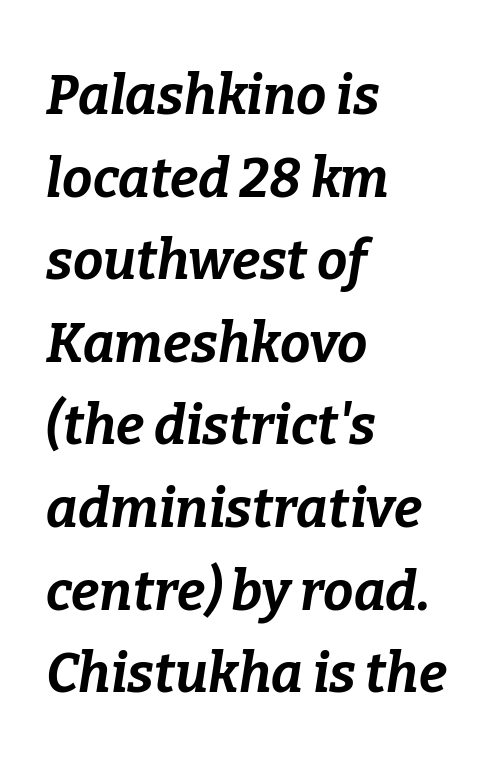
Descenders hang freely into open space. Horizontally, the lines are justified to the leading edge only. A typesetter would call this proportional, since set widths differ per character. Emphasis by weight is at full strength: bold. Vertically, the passage feels balanced, rows spaced as you'd expect. The whole block is typeset with a tilt.
